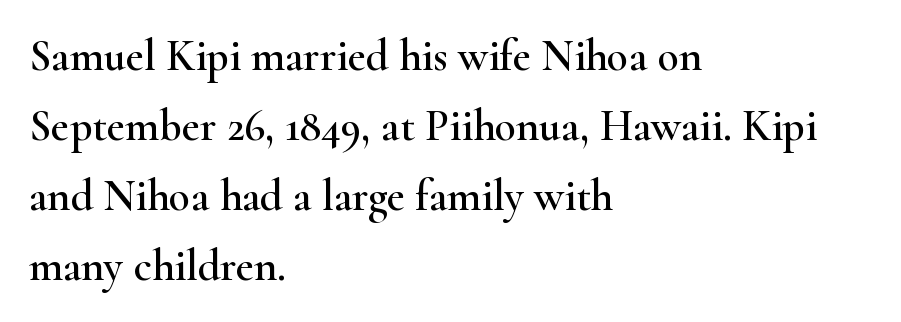
Q: Is the text italic (slanted)? A: No, it is upright.
Q: Is the typeface a serif or a sans-serif typeface? A: Serif.
Q: Is the text underlined? A: No.
Q: How is the paragraph aligned? A: Left-aligned.
Q: Is the spacing between letters normal or unusually wide? A: Normal.
Q: Is the spacing between lines tight, normal or loose? A: Normal.
Q: Width (condensed, normal, or wide)? A: Wide.
Q: Stroke contrast? A: High.
Q: x-height? A: Small.
Q: Monospaced? A: No.
